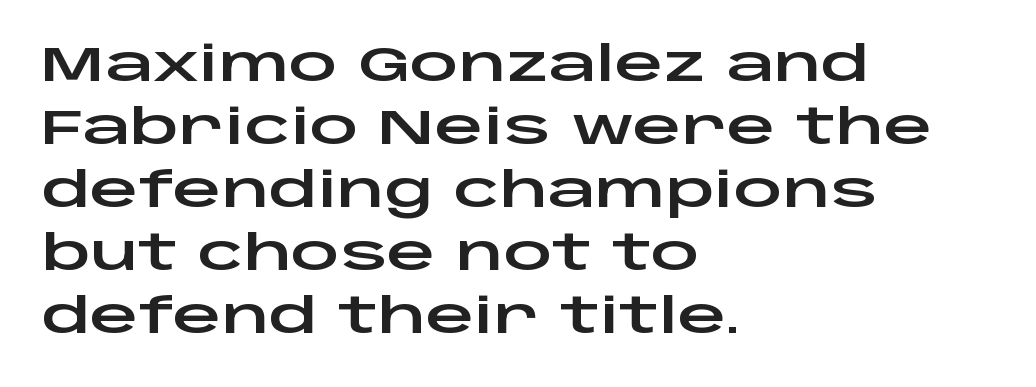
Descenders are the only things crossing below the line. The line texture is even and compact thanks to regular tracking. Students, observe: this is what conventionally led text looks like. The typeface chosen for these lines omits serifs.
